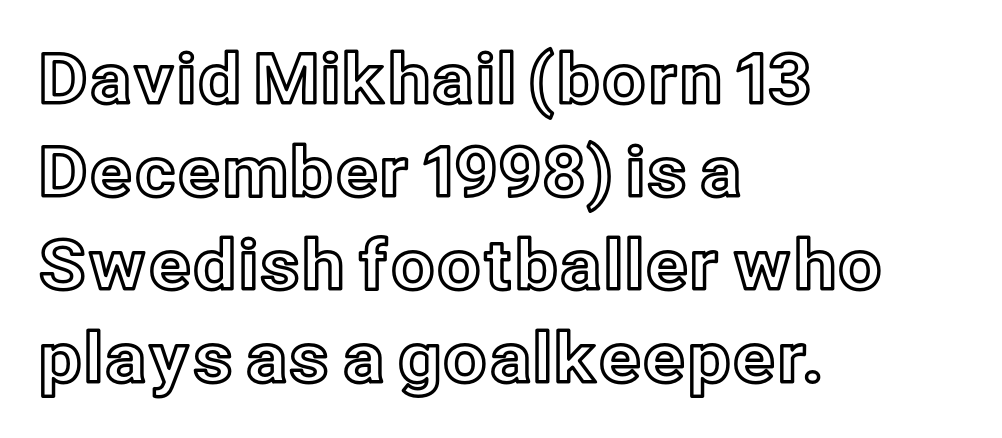
Q: Is the text italic (slanted)? A: No, it is upright.
Q: Is the text underlined? A: No.
Q: How is the paragraph aligned? A: Left-aligned.
Q: Is the spacing between letters normal or unusually wide? A: Normal.
Q: Is the spacing between lines tight, normal or loose? A: Normal.
Q: Width (condensed, normal, or wide)? A: Normal.
Q: x-height? A: Medium.
Q: Monospaced? A: No.
